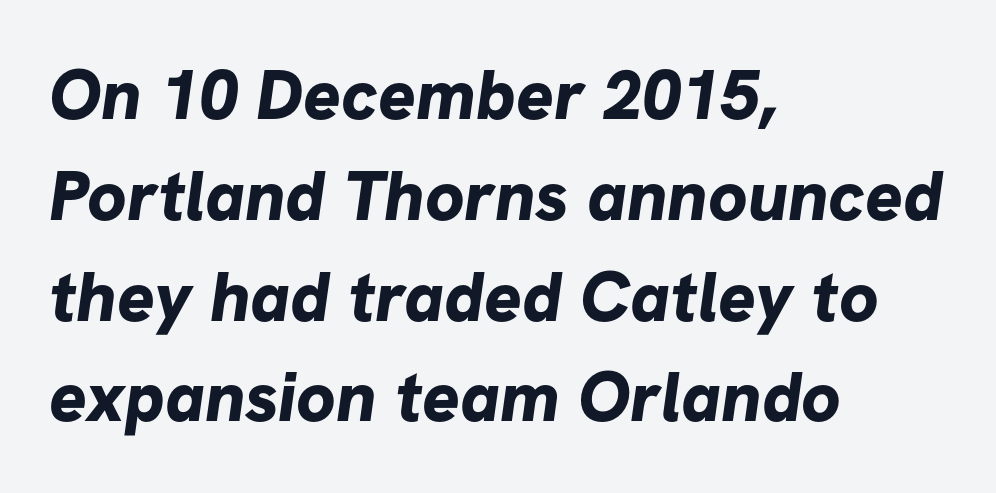
{"serif": "no", "bold": "yes", "weight": "bold", "width": "normal", "stroke_contrast": "low", "x_height": "medium", "monospaced": "no", "underline": "no", "align": "left", "line_spacing": "normal", "line_spacing_ratio": 1.44, "letter_spacing": "normal", "letter_spacing_em": 0.0, "glyph_px": 70}
